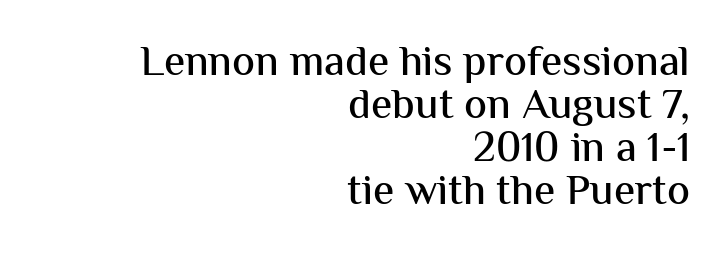
{"serif": "no", "italic": "no", "width": "normal", "stroke_contrast": "medium", "x_height": "medium", "monospaced": "no", "underline": "no", "align": "right", "line_spacing": "tight", "line_spacing_ratio": 1.0, "letter_spacing": "normal", "letter_spacing_em": 0.0, "glyph_px": 43}
